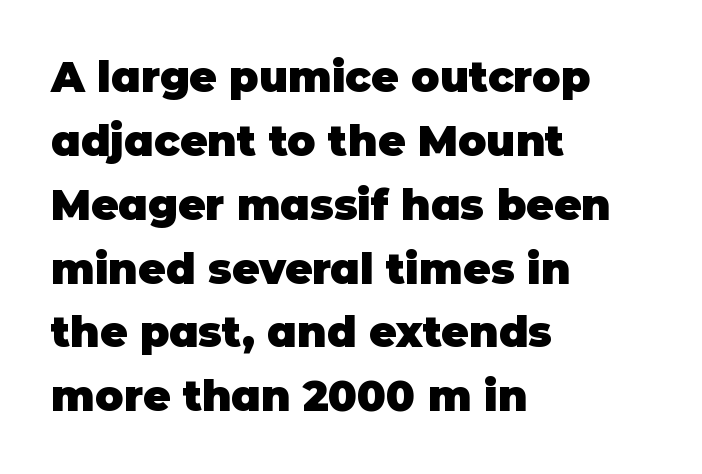
Thick stems and heavy bowls — unmistakably bold. The rendering keeps characters at their native spacing. The paragraph has a hard left edge and a soft right edge. The area under the type is left untouched. Nope, no serifs anywhere on these letters.
